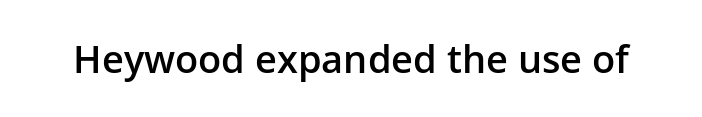
Q: Is the text bold? A: Semi-bold.
Q: Is the text italic (slanted)? A: No, it is upright.
Q: Is the typeface a serif or a sans-serif typeface? A: Sans-serif.
Q: Is the text underlined? A: No.
Q: Is the spacing between letters normal or unusually wide? A: Normal.
Q: Width (condensed, normal, or wide)? A: Normal.
Q: Stroke contrast? A: Low.
Q: x-height? A: Medium.
Q: Monospaced? A: No.
